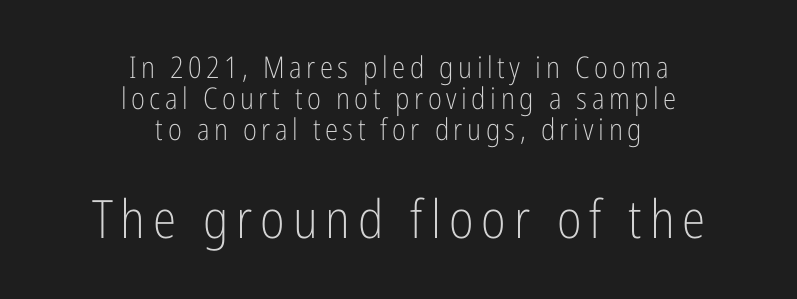
{"serif": "no", "italic": "no", "bold": "no", "weight": "light", "width": "condensed", "stroke_contrast": "low", "x_height": "medium", "monospaced": "no", "underline": "no", "align": "center", "line_spacing": "tight", "line_spacing_ratio": 1.04, "larger_block": "second", "size_ratio": 1.77, "glyph_px": 53}
